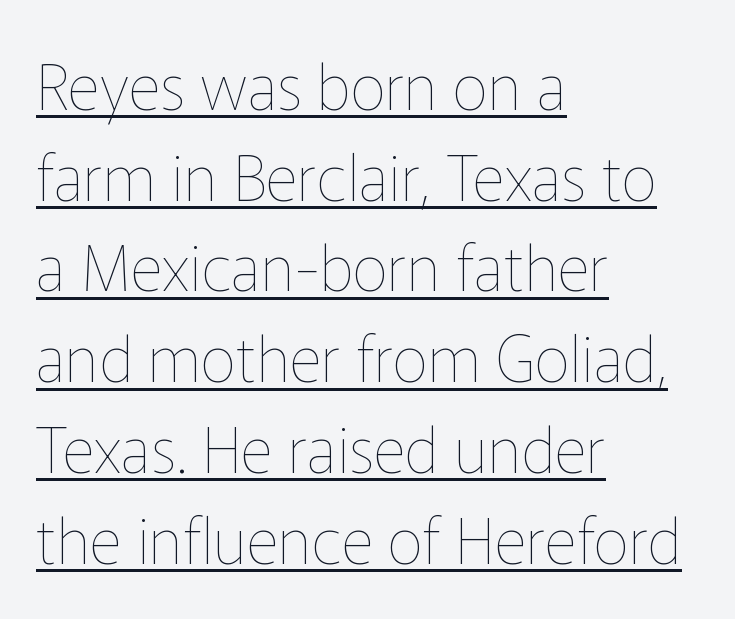
The image shows 63 px thin type, upright; set left-aligned, normal line spacing (1.44x), normal letter spacing, underlined; low stroke contrast and a medium x-height.
